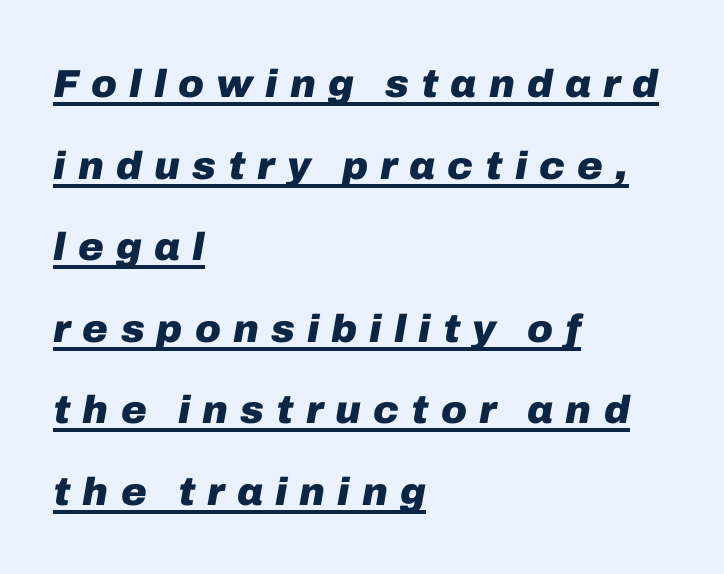
Q: Is the text bold? A: Yes.
Q: Is the text italic (slanted)? A: Yes, it leans right by about 10 degrees.
Q: Is the text underlined? A: Yes.
Q: How is the paragraph aligned? A: Left-aligned.
Q: Is the spacing between letters normal or unusually wide? A: Unusually wide.
Q: Is the spacing between lines tight, normal or loose? A: Loose.
Q: Width (condensed, normal, or wide)? A: Normal.
Q: Stroke contrast? A: Low.
Q: x-height? A: Medium.
Q: Monospaced? A: No.
